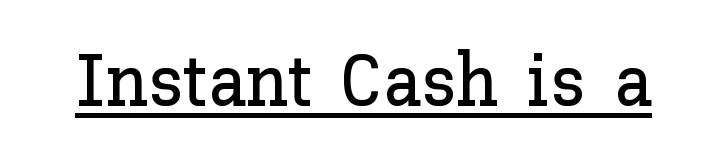
Q: Is the text italic (slanted)? A: No, it is upright.
Q: Is the text underlined? A: Yes.
Q: Is the spacing between letters normal or unusually wide? A: Normal.
Q: Width (condensed, normal, or wide)? A: Normal.
Q: Stroke contrast? A: Low.
Q: x-height? A: Medium.
Q: Monospaced? A: No.
